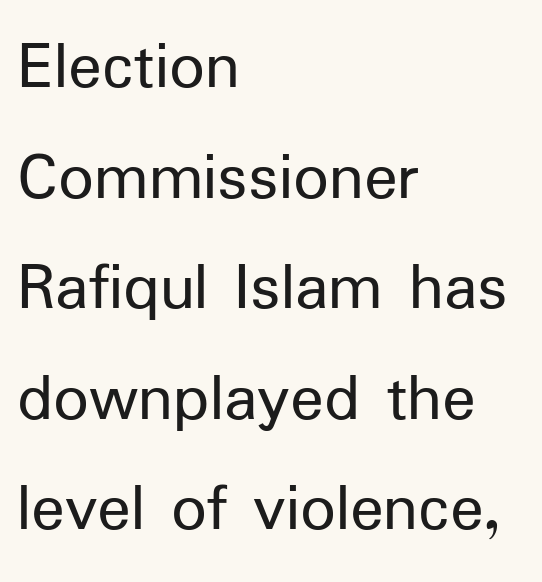
The image shows 70 px regular-weight sans-serif type, upright; set left-aligned, normal line spacing (1.58x), normal letter spacing, not underlined; low stroke contrast and a medium x-height.
